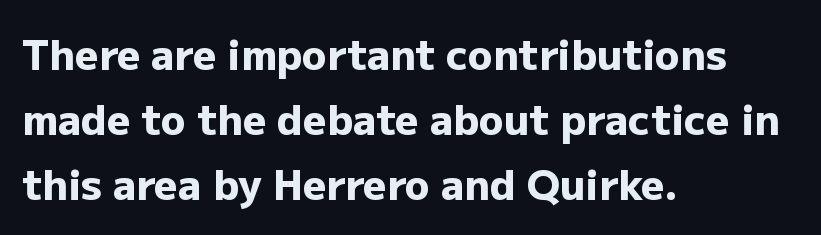
The compositor pushed each line to the left boundary. Plain, unruled lines of type. Style check: upright. Leading matches the norm, producing a regular column.
